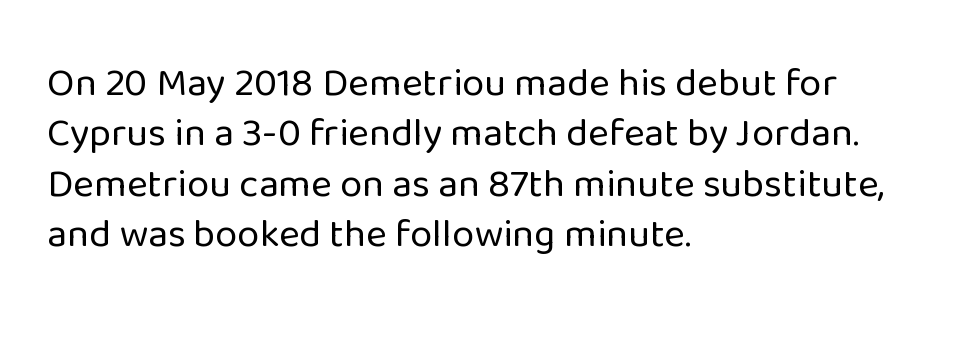
This sample has the flowing, uneven cadence of proportional lettering. You can tell from the bare stems that sans-serif type was used. The space beneath each line is pristine and unruled. Every character sits straight up, as roman type does. In terms of leading, this rendering sits right in the middle.
